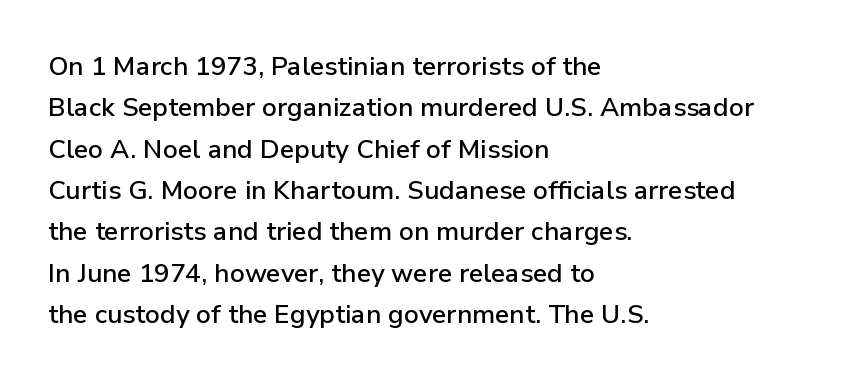
Q: Is the text italic (slanted)? A: No, it is upright.
Q: Is the text underlined? A: No.
Q: How is the paragraph aligned? A: Left-aligned.
Q: Is the spacing between letters normal or unusually wide? A: Normal.
Q: Is the spacing between lines tight, normal or loose? A: Normal.
